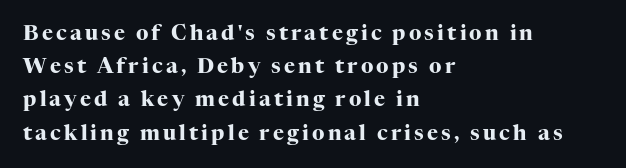
The image shows 21 px bold type, upright; set left-aligned, normal line spacing (1.58x), not underlined.
